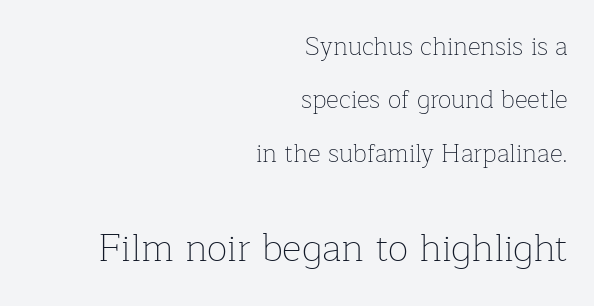
The image shows 38 px thin serif type, upright; set right-aligned, loose line spacing (2.14x), normal letter spacing, not underlined; the second (bottom) block is 1.52x larger; low stroke contrast and a medium x-height.
